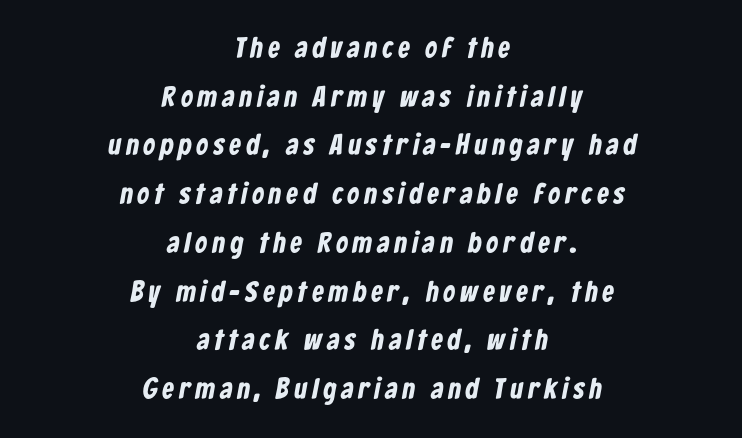
The image shows 29 px bold, condensed sans-serif type; set centered, normal line spacing (1.68x), not underlined; low stroke contrast and a medium x-height.
